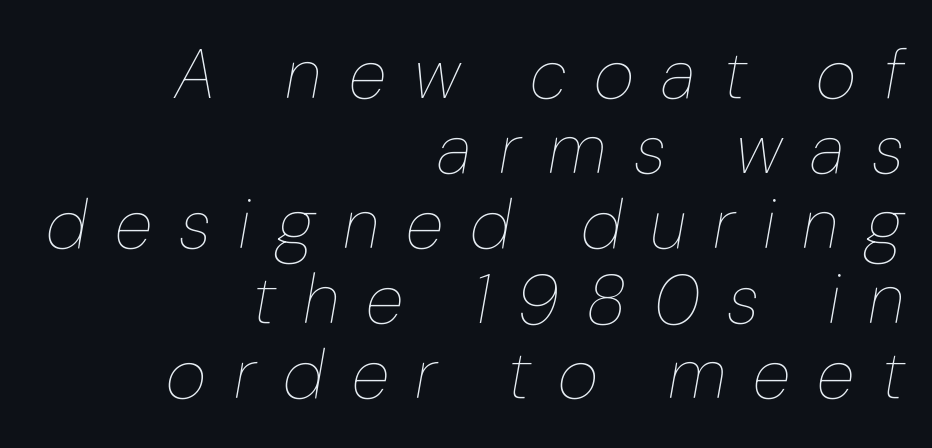
Q: Is the text bold? A: No.
Q: Is the text italic (slanted)? A: Yes, it leans right by about 10 degrees.
Q: Is the text underlined? A: No.
Q: How is the paragraph aligned? A: Right-aligned.
Q: Is the spacing between letters normal or unusually wide? A: Unusually wide.
Q: Is the spacing between lines tight, normal or loose? A: Tight.
Q: Width (condensed, normal, or wide)? A: Normal.
Q: Stroke contrast? A: Low.
Q: x-height? A: Medium.
Q: Monospaced? A: No.
